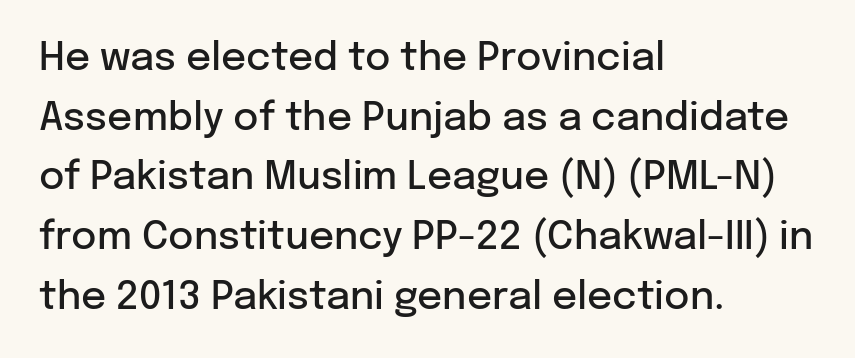
Bare-footed words on every line. Tracking value appears to be zero — textbook default spacing. Notice how descenders clear the ascenders below comfortably — that's standard leading. If you drew a ruler down the left edge, every line would touch it. A typesetter would call this proportional, since set widths differ per character. The letters stand upright; this is a roman face.
